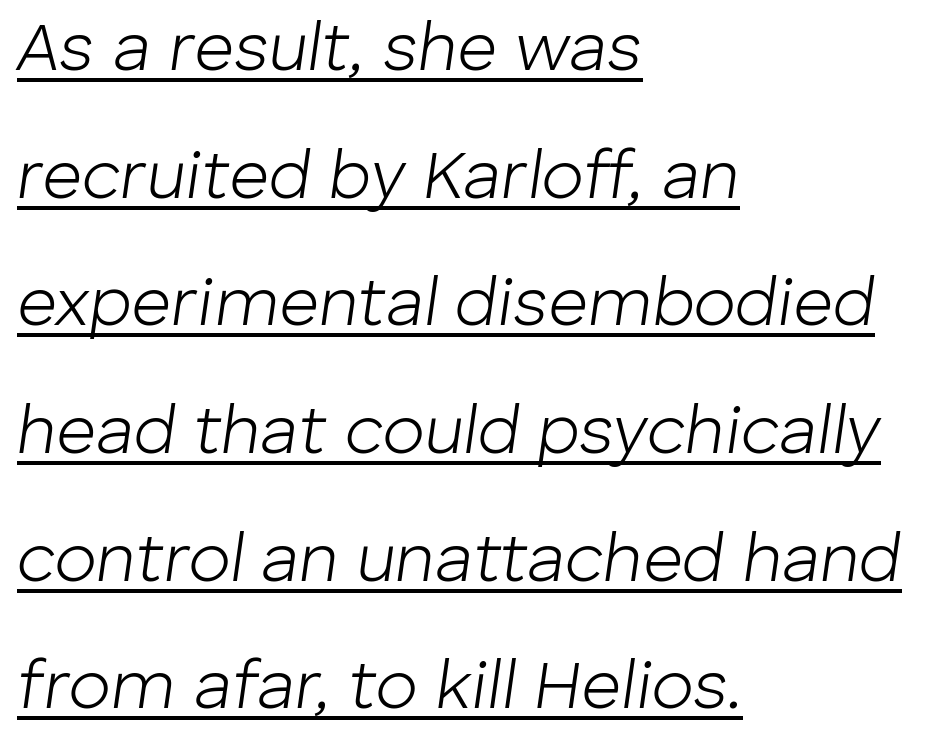
{"italic": "yes", "lean": "right", "slant_degrees": 8, "bold": "no", "weight": "light", "width": "normal", "stroke_contrast": "low", "x_height": "medium", "monospaced": "no", "underline": "yes", "align": "left", "line_spacing_ratio": 1.85, "letter_spacing": "normal", "letter_spacing_em": 0.0, "glyph_px": 69}
